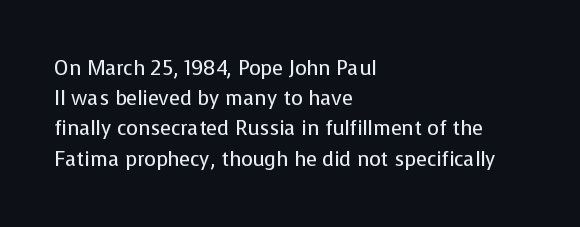
Q: Is the text bold? A: No.
Q: Is the text italic (slanted)? A: No, it is upright.
Q: Is the text underlined? A: No.
Q: How is the paragraph aligned? A: Left-aligned.
Q: Is the spacing between letters normal or unusually wide? A: Normal.
Q: Is the spacing between lines tight, normal or loose? A: Normal.
